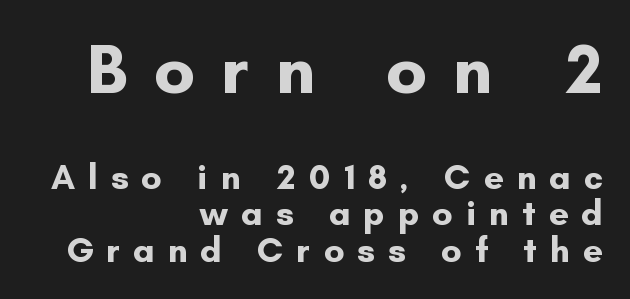
Leftover space on each line is placed entirely before the opening word. The characters look thick and weighty, a clear bold. The space beneath each line is pristine and unruled. These lines have a slow, spaced-out rhythm from letter to letter. Each letter's strokes conclude bluntly, with no projecting serifs. Designer's note — italics off, roman on.
